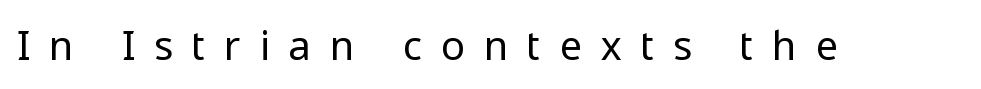
{"serif": "no", "italic": "no", "bold": "no", "weight": "regular", "width": "normal", "stroke_contrast": "low", "x_height": "medium", "monospaced": "no", "underline": "no", "letter_spacing": "wide", "letter_spacing_em": 0.49, "glyph_px": 40}
